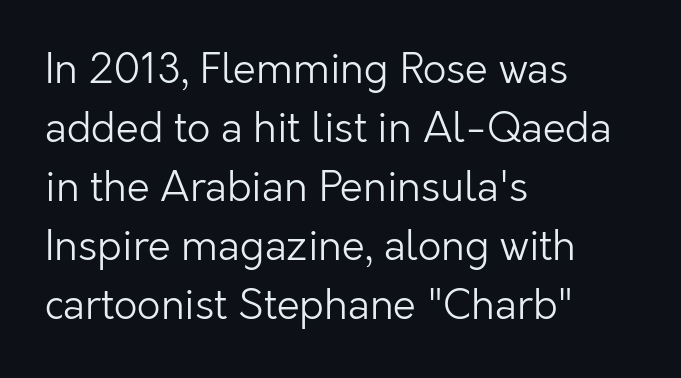
Q: Is the text bold? A: No.
Q: Is the text italic (slanted)? A: No, it is upright.
Q: Is the typeface a serif or a sans-serif typeface? A: Sans-serif.
Q: Is the text underlined? A: No.
Q: How is the paragraph aligned? A: Left-aligned.
Q: Is the spacing between letters normal or unusually wide? A: Normal.
Q: Is the spacing between lines tight, normal or loose? A: Normal.
Q: Width (condensed, normal, or wide)? A: Normal.
Q: Stroke contrast? A: Low.
Q: x-height? A: Medium.
Q: Monospaced? A: No.
